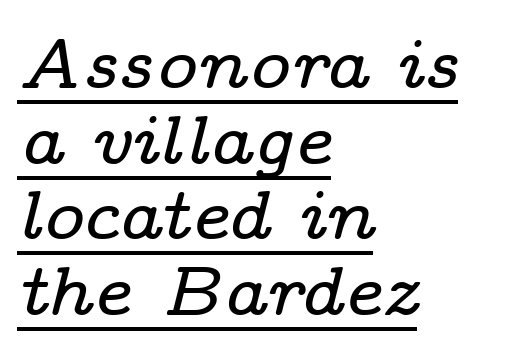
Like a heading marked for emphasis, these lines bear an underscore. Are there feet on the stems? There are — it's a serif. The passage shown stacks its lines with hardly any gap. The horizontal fit of the characters is conventional and even.
